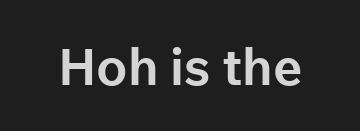
Think of a printed novel: that variable character pitch is what you see here. The specimen omits any rule beneath the text block's lines. Summary of weight: heavy, a full bold. Italic: no, the glyphs are upright roman.
